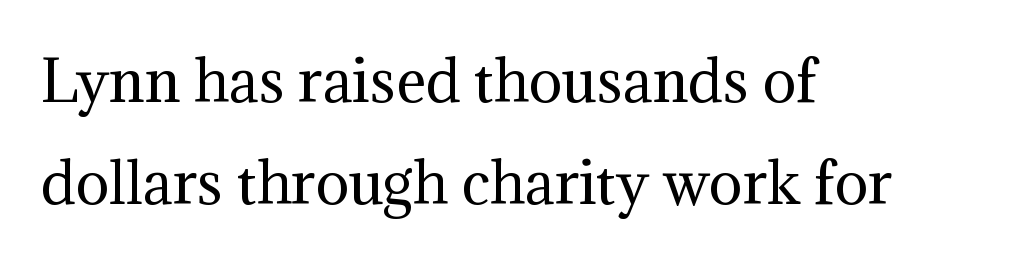
Q: Is the text bold? A: No.
Q: Is the text italic (slanted)? A: No, it is upright.
Q: Is the typeface a serif or a sans-serif typeface? A: Serif.
Q: Is the text underlined? A: No.
Q: How is the paragraph aligned? A: Left-aligned.
Q: Is the spacing between letters normal or unusually wide? A: Normal.
Q: Width (condensed, normal, or wide)? A: Normal.
Q: Stroke contrast? A: Medium.
Q: x-height? A: Medium.
Q: Monospaced? A: No.
